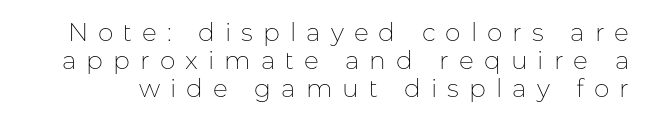
Q: Is the text bold? A: No.
Q: Is the text italic (slanted)? A: No, it is upright.
Q: Is the text underlined? A: No.
Q: Is the spacing between letters normal or unusually wide? A: Unusually wide.
Q: Is the spacing between lines tight, normal or loose? A: Tight.
